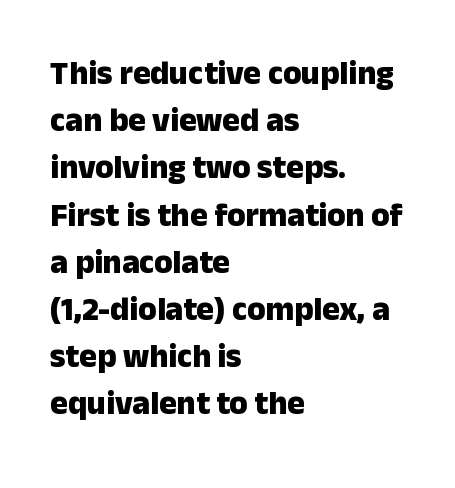
Q: Is the text bold? A: Yes.
Q: Is the text italic (slanted)? A: No, it is upright.
Q: Is the typeface a serif or a sans-serif typeface? A: Sans-serif.
Q: Is the text underlined? A: No.
Q: How is the paragraph aligned? A: Left-aligned.
Q: Is the spacing between letters normal or unusually wide? A: Normal.
Q: Is the spacing between lines tight, normal or loose? A: Normal.
Q: Width (condensed, normal, or wide)? A: Normal.
Q: Stroke contrast? A: Low.
Q: x-height? A: Medium.
Q: Monospaced? A: No.
